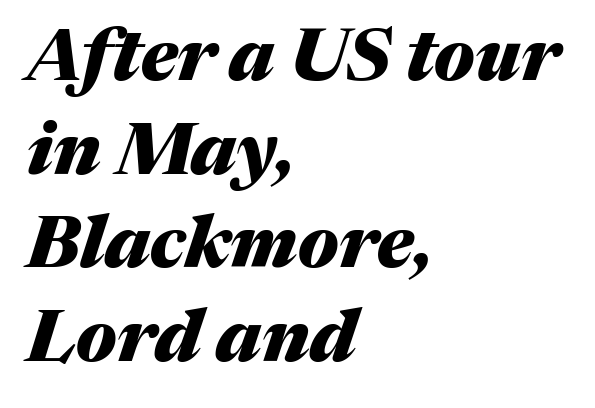
Compared with a centered layout, this one pins lines to the left instead. The space directly below the letters is spotless. Characters are canted at an angle relative to the baseline's perpendicular. How would I describe the line gaps? Plain and ordinary. Plenty of ink on the page — the face is bold. Nothing unusual about the tracking: characters are spaced as the font intends.
